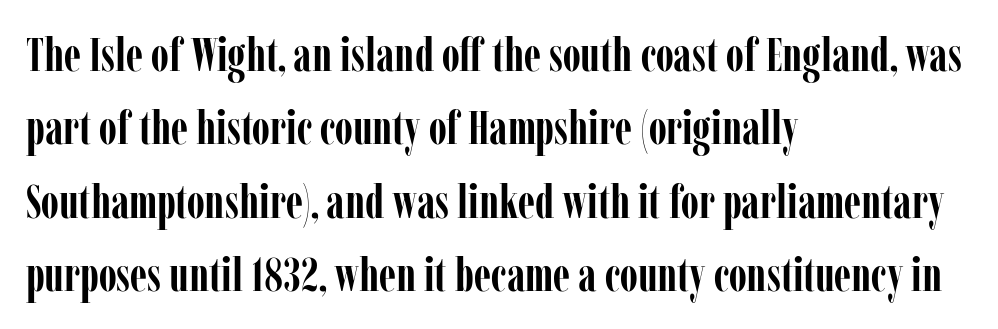
If you drew a ruler down the left edge, every line would touch it. The foot of each line stays bare and open. The rows are spaced the way most documents space them. Short note: letters normally spaced. Looks like regular typesetting: each glyph gets only the width it needs.
